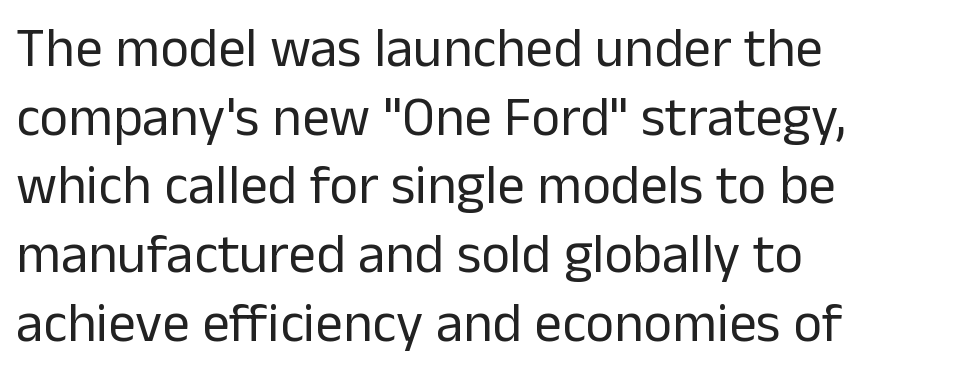
Q: Is the text bold? A: No.
Q: Is the text italic (slanted)? A: No, it is upright.
Q: Is the typeface a serif or a sans-serif typeface? A: Sans-serif.
Q: Is the text underlined? A: No.
Q: How is the paragraph aligned? A: Left-aligned.
Q: Is the spacing between letters normal or unusually wide? A: Normal.
Q: Is the spacing between lines tight, normal or loose? A: Normal.
Q: Width (condensed, normal, or wide)? A: Normal.
Q: Stroke contrast? A: Low.
Q: x-height? A: Medium.
Q: Monospaced? A: No.
